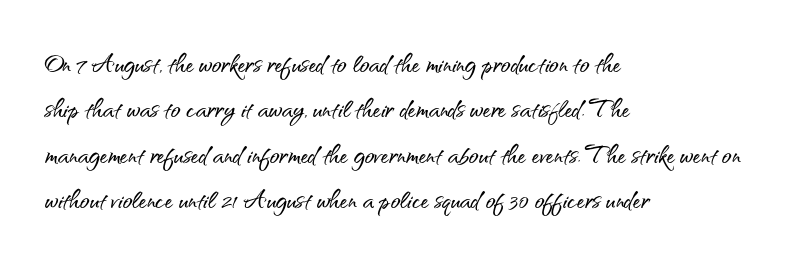
The image shows 32 px sans-serif type; set left-aligned, normal line spacing (1.42x), normal letter spacing, not underlined; medium stroke contrast and a small x-height.
